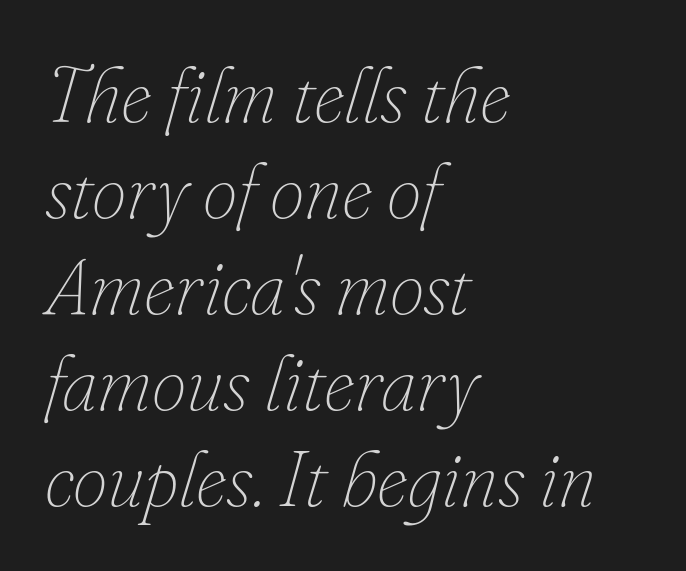
The image shows 78 px thin type, italic (leaning right); set left-aligned, line spacing 1.23x, normal letter spacing, not underlined; low stroke contrast and a small x-height.
